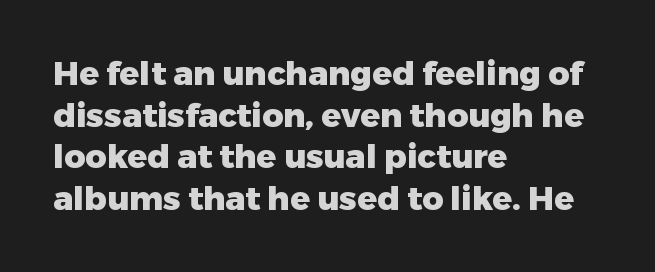
The image shows 33 px heavy sans-serif type, upright; set left-aligned, normal line spacing (1.26x), normal letter spacing, not underlined; low stroke contrast and a medium x-height.
